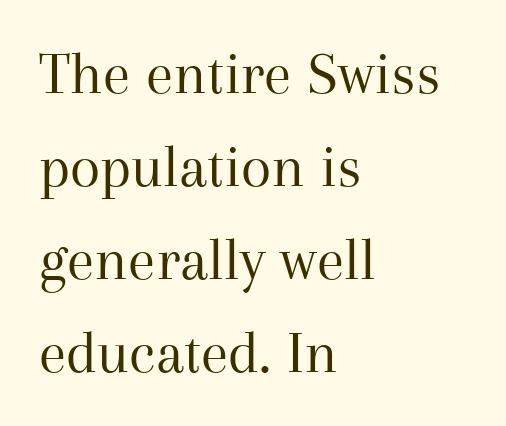
The rag falls on the right side of this text block. What's the leading like? Ordinary, nothing unusual. A typesetter would call this proportional, since set widths differ per character. The type is set solid horizontally, with unmodified tracking. The space beneath each line is pristine and unruled. The lettering stays uniformly vertical, giving the passage a roman look.
